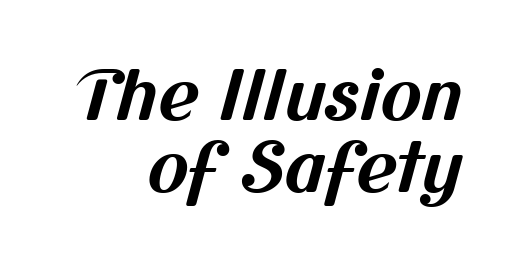
{"serif": "no", "bold": "yes", "weight": "bold", "width": "normal", "stroke_contrast": "medium", "x_height": "medium", "monospaced": "no", "underline": "no", "align": "right", "line_spacing": "tight", "line_spacing_ratio": 1.04, "letter_spacing": "normal", "letter_spacing_em": 0.0, "glyph_px": 69}
